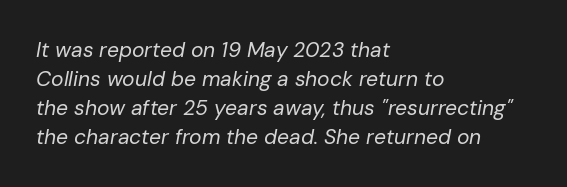
{"italic": "yes", "lean": "right", "slant_degrees": 10, "bold": "no", "underline": "no", "align": "left", "line_spacing": "normal", "line_spacing_ratio": 1.38, "letter_spacing": "normal", "letter_spacing_em": 0.0, "glyph_px": 21}
